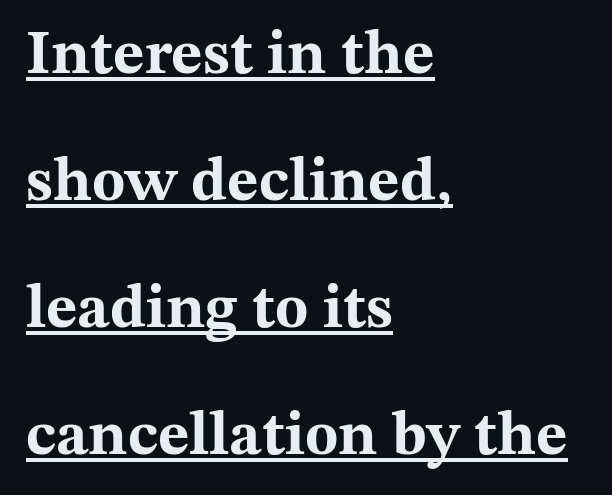
The rag falls on the right side of this text block. Regarding leading, the lines here are spaced well apart. The face used here is proportionally spaced, like ordinary book or web type. This rendering features underlined lettering. Weight: bold. In terms of letterform style, serifs are clearly present.
